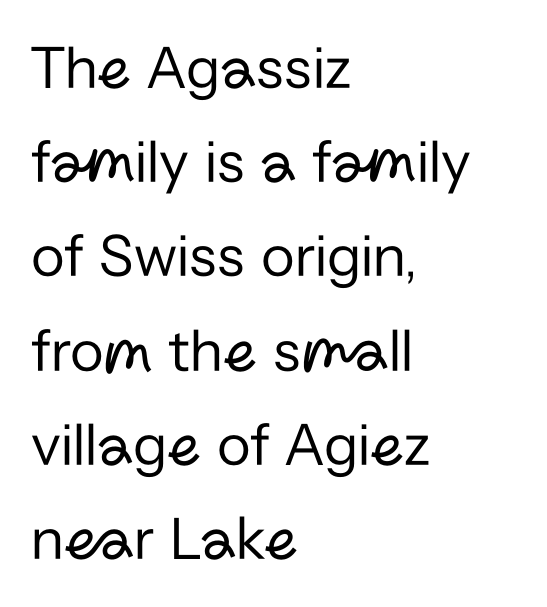
The image shows 62 px regular-weight sans-serif type, upright; set left-aligned, normal line spacing (1.52x), normal letter spacing, not underlined; low stroke contrast and a medium x-height.
